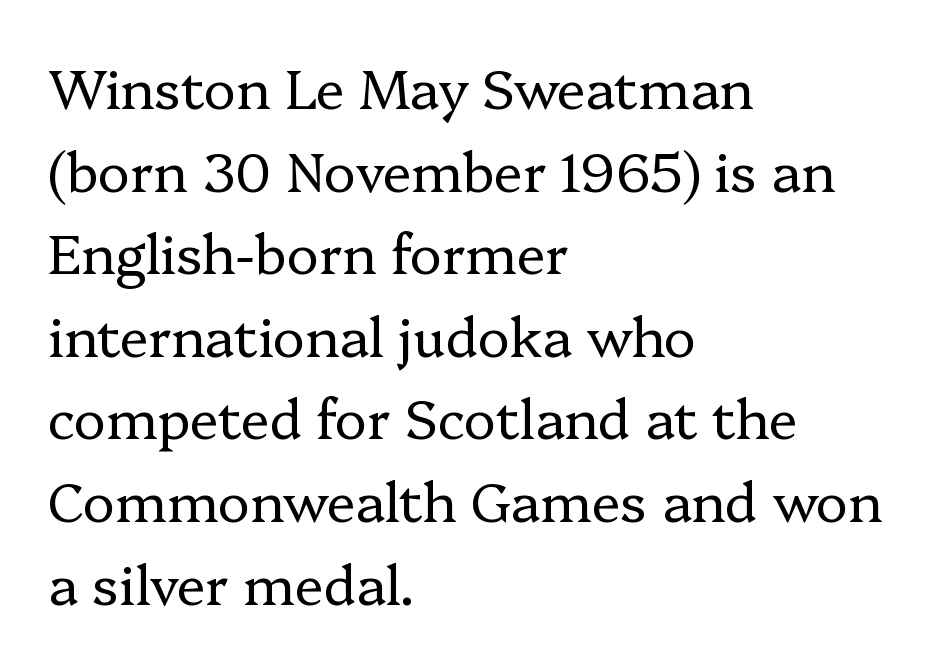
{"serif": "yes", "italic": "no", "bold": "no", "weight": "regular", "width": "normal", "stroke_contrast": "low", "x_height": "medium", "monospaced": "no", "underline": "no", "align": "left", "line_spacing": "normal", "line_spacing_ratio": 1.53, "letter_spacing": "normal", "letter_spacing_em": 0.0, "glyph_px": 54}
